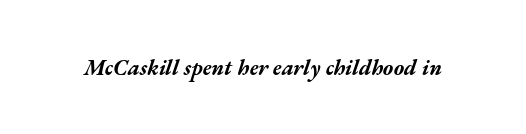
Tracking value appears to be zero — textbook default spacing. This sample uses an oblique cut, with every glyph tilted off the vertical. How heavy is the stroke? Heavy — this is a bold. Quick note: underline off.
